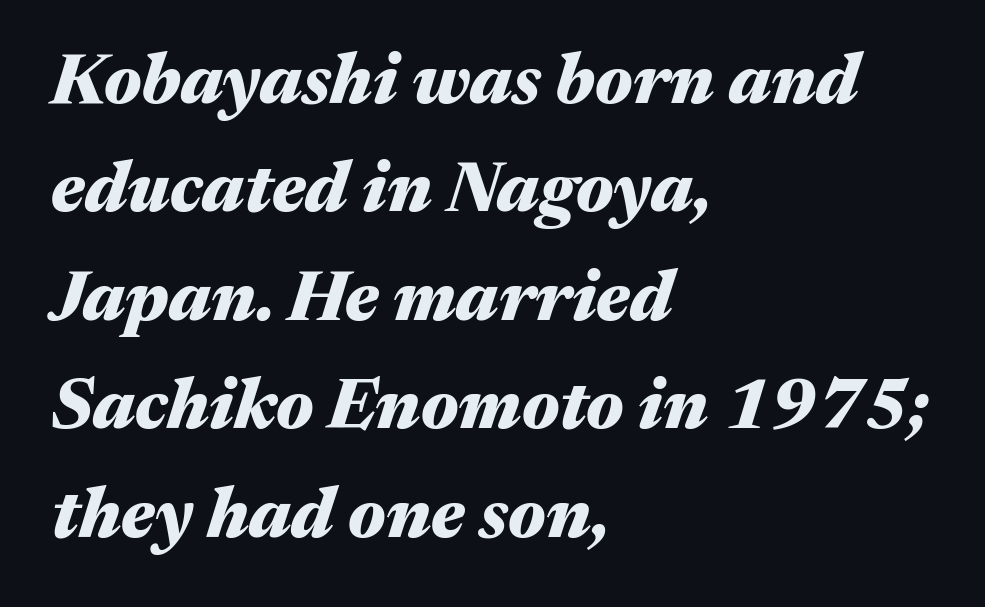
Q: Is the text bold? A: Yes.
Q: Is the text italic (slanted)? A: Yes, it leans right by about 17 degrees.
Q: Is the text underlined? A: No.
Q: How is the paragraph aligned? A: Left-aligned.
Q: Is the spacing between letters normal or unusually wide? A: Normal.
Q: Is the spacing between lines tight, normal or loose? A: Normal.
Q: Width (condensed, normal, or wide)? A: Wide.
Q: Stroke contrast? A: Medium.
Q: x-height? A: Medium.
Q: Monospaced? A: No.
